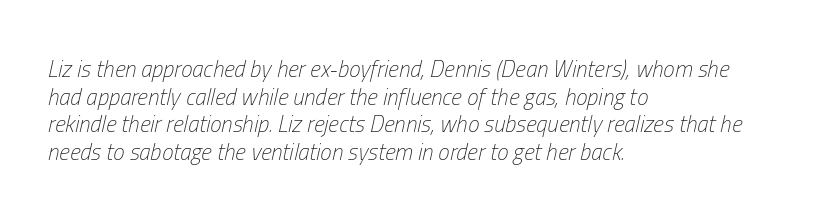
The type is set solid horizontally, with unmodified tracking. Weight: not bold — regular or lighter. Has an underline been added? It has not. Leftover space on each line is placed entirely after the last word. Slant detected: the letters are inclined.
